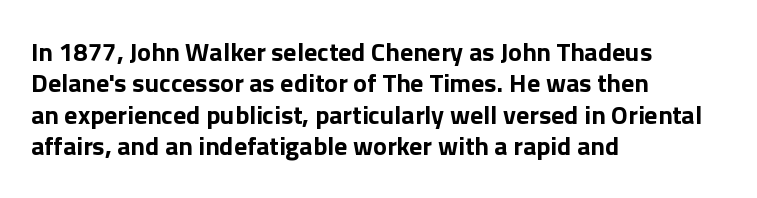
The image shows 26 px bold type, upright; set left-aligned, line spacing 1.21x, normal letter spacing, not underlined.
